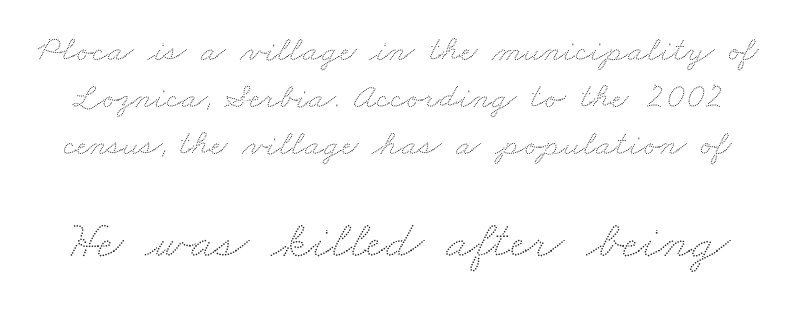
Notice how descenders clear the ascenders below comfortably — that's standard leading. You could not count columns in this text — the font is proportionally spaced. Does the bottom block carry the larger type? Yes, it does. Each row of text sits above clean, open space. Short note: letters normally spaced.
